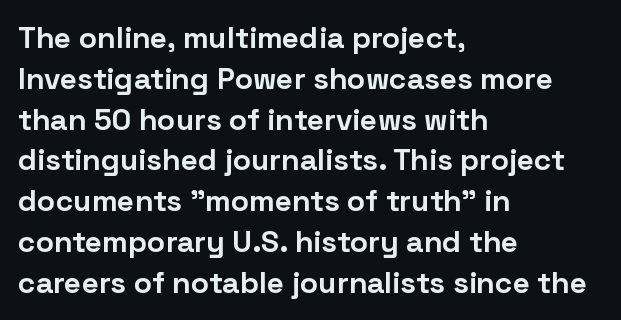
Default kerning and tracking; the words read as compact shapes. You could not count columns in this text — the font is proportionally spaced. The type sits square on the baseline with zero lean. Notice how descenders clear the ascenders below comfortably — that's standard leading.
